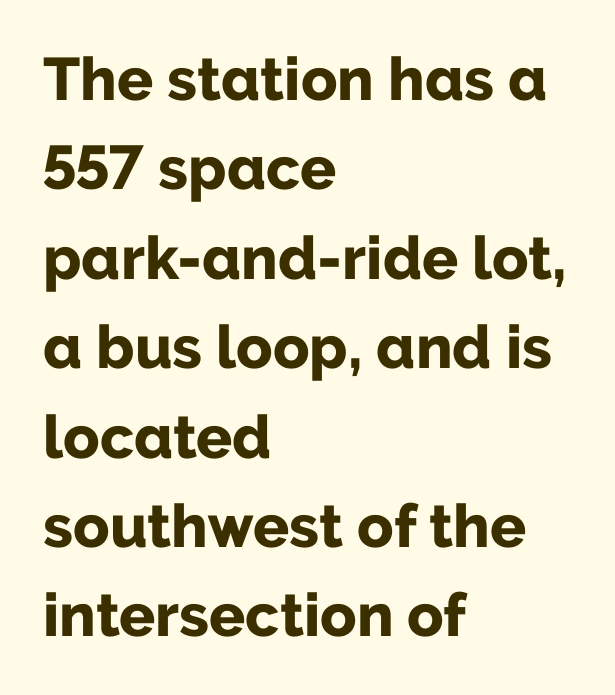
Q: Is the text bold? A: Yes.
Q: Is the text italic (slanted)? A: No, it is upright.
Q: Is the typeface a serif or a sans-serif typeface? A: Sans-serif.
Q: Is the text underlined? A: No.
Q: How is the paragraph aligned? A: Left-aligned.
Q: Is the spacing between letters normal or unusually wide? A: Normal.
Q: Is the spacing between lines tight, normal or loose? A: Normal.
Q: Width (condensed, normal, or wide)? A: Normal.
Q: Stroke contrast? A: Low.
Q: x-height? A: Medium.
Q: Monospaced? A: No.
